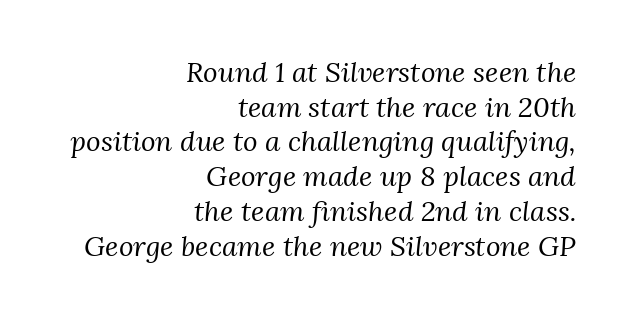
{"serif": "yes", "italic": "yes", "lean": "right", "slant_degrees": 3, "bold": "no", "weight": "regular", "width": "normal", "stroke_contrast": "medium", "x_height": "medium", "monospaced": "no", "underline": "no", "align": "right", "line_spacing_ratio": 1.24, "letter_spacing": "normal", "letter_spacing_em": 0.0, "glyph_px": 28}
